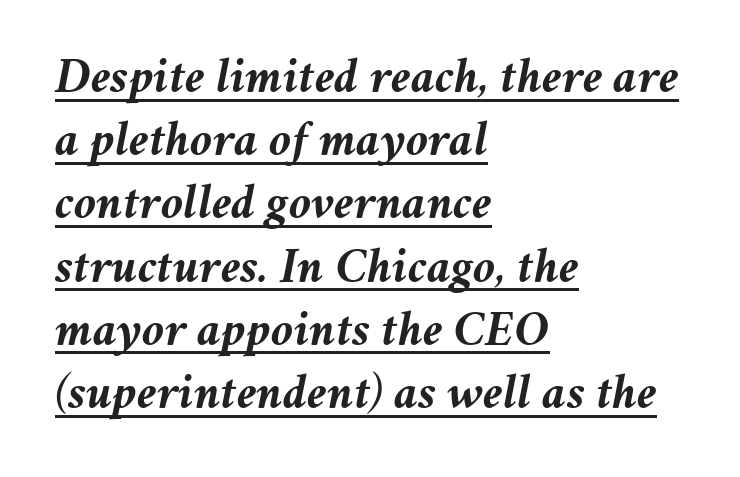
Glyph-to-glyph distance matches everyday printed text. The compositor pushed each line to the left boundary. The face used here has the dense, thick strokes of a bold. Slant detected: the letters are inclined. Check the space under the baseline: a stroke is drawn there.
